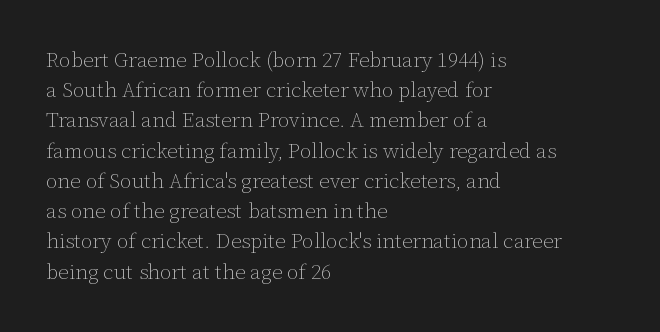
Q: Is the text bold? A: No.
Q: Is the text italic (slanted)? A: No, it is upright.
Q: Is the text underlined? A: No.
Q: How is the paragraph aligned? A: Left-aligned.
Q: Is the spacing between letters normal or unusually wide? A: Normal.
Q: Is the spacing between lines tight, normal or loose? A: Normal.
